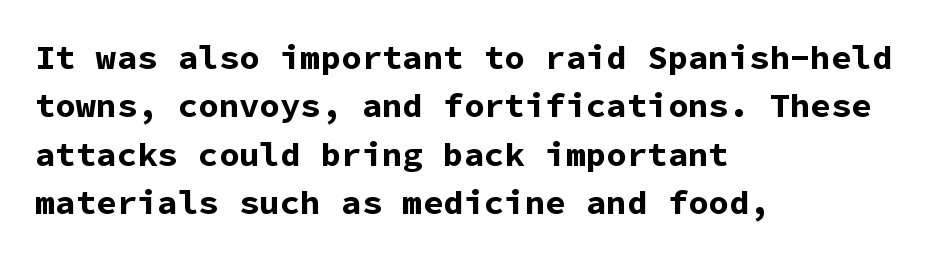
Q: Is the text bold? A: Yes.
Q: Is the text italic (slanted)? A: No, it is upright.
Q: Is the typeface a serif or a sans-serif typeface? A: Sans-serif.
Q: Is the text underlined? A: No.
Q: How is the paragraph aligned? A: Left-aligned.
Q: Is the spacing between letters normal or unusually wide? A: Normal.
Q: Is the spacing between lines tight, normal or loose? A: Normal.
Q: Width (condensed, normal, or wide)? A: Normal.
Q: Stroke contrast? A: Low.
Q: x-height? A: Medium.
Q: Monospaced? A: Yes.
